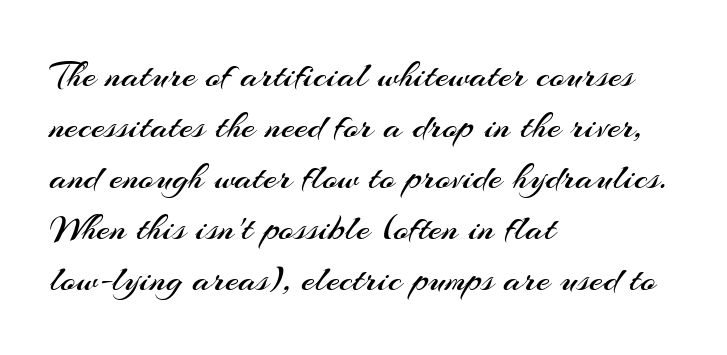
Note the varied advance widths — an 'i' is clearly narrower than an 'm'. One glance says typical: line gaps are just what's usual. This sample uses plain, unmodified letter spacing.
